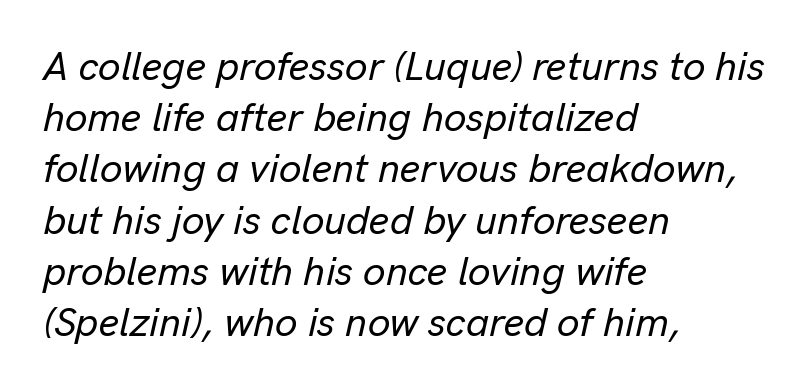
The space between consecutive lines is moderate. The face used here is proportionally spaced, like ordinary book or web type. Casual observation: everything's shoved over to the left. You can tell it's italic because the verticals aren't actually vertical.
